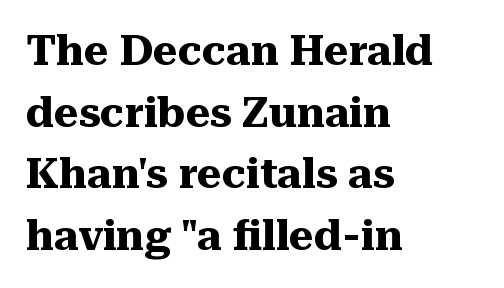
What weight is shown? A full bold with thick strokes. Every row of glyphs begins at an identical x-position on the left. Small tapered or slab feet sit at the stroke ends, so this counts as serif. The passage shown is typed in a proportional face where columns would drift.
